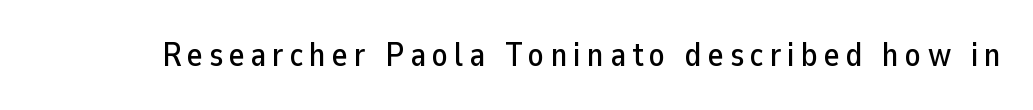
Here the designer chose a conventional face with non-uniform glyph widths. Vertical strokes here are truly vertical. A clean baseline with only descenders dipping below it. Unlike a traditional serif, this face leaves its strokes unadorned.
